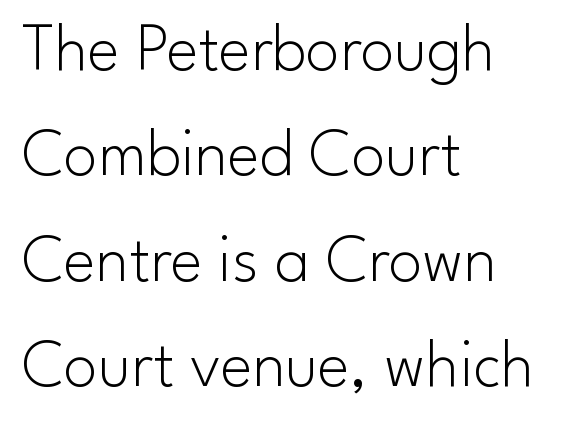
Q: Is the text bold? A: No.
Q: Is the text italic (slanted)? A: No, it is upright.
Q: Is the typeface a serif or a sans-serif typeface? A: Sans-serif.
Q: Is the text underlined? A: No.
Q: How is the paragraph aligned? A: Left-aligned.
Q: Is the spacing between letters normal or unusually wide? A: Normal.
Q: Is the spacing between lines tight, normal or loose? A: Normal.
Q: Width (condensed, normal, or wide)? A: Normal.
Q: Stroke contrast? A: Low.
Q: x-height? A: Small.
Q: Monospaced? A: No.
